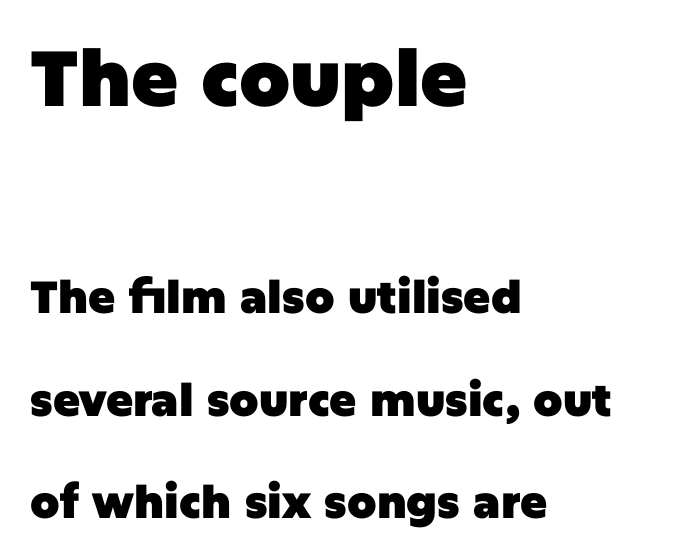
Q: Is the text bold? A: Yes.
Q: Is the text italic (slanted)? A: No, it is upright.
Q: Is the typeface a serif or a sans-serif typeface? A: Sans-serif.
Q: Is the text underlined? A: No.
Q: How is the paragraph aligned? A: Left-aligned.
Q: Is the spacing between letters normal or unusually wide? A: Normal.
Q: Is the spacing between lines tight, normal or loose? A: Loose.
Q: Which block of text is set in a larger size, the first (top) or the second (bottom)? A: The first (top) one.
Q: Width (condensed, normal, or wide)? A: Normal.
Q: Stroke contrast? A: Low.
Q: x-height? A: Large.
Q: Monospaced? A: No.
